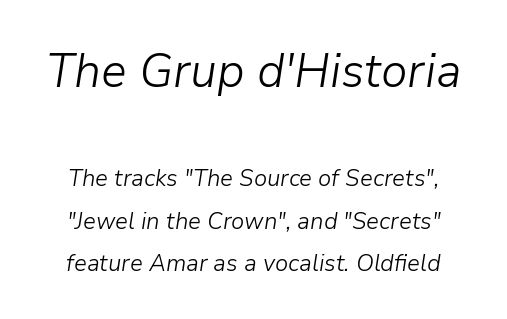
No heavy texture on the line: the type isn't bold. Character widths vary here, with narrow letters taking less room than wide ones. What stands out about the letter spacing? Nothing — it is the standard amount. The passage shown begins with its larger block and ends with its smaller one.
